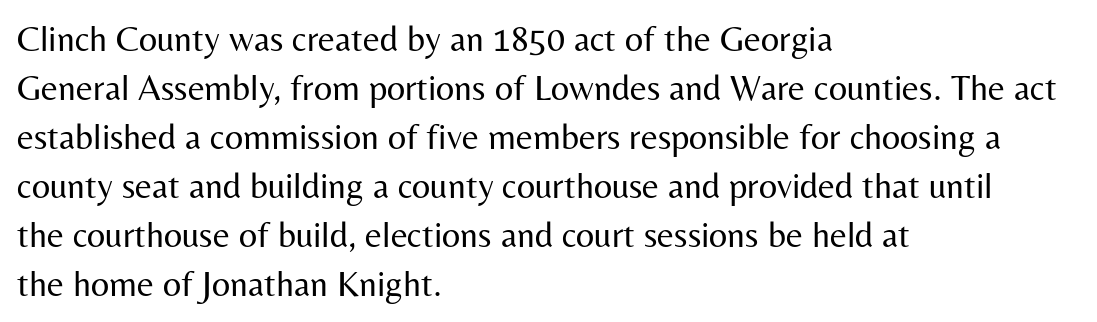
The image shows 36 px regular-weight sans-serif type, upright; set left-aligned, normal line spacing (1.36x), normal letter spacing, not underlined; medium stroke contrast and a medium x-height.
